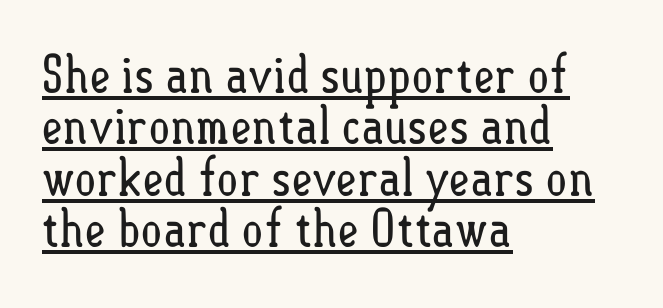
The image shows 52 px regular-weight, condensed type, upright; set left-aligned, tight line spacing (0.99x), normal letter spacing, underlined; low stroke contrast and a small x-height.
